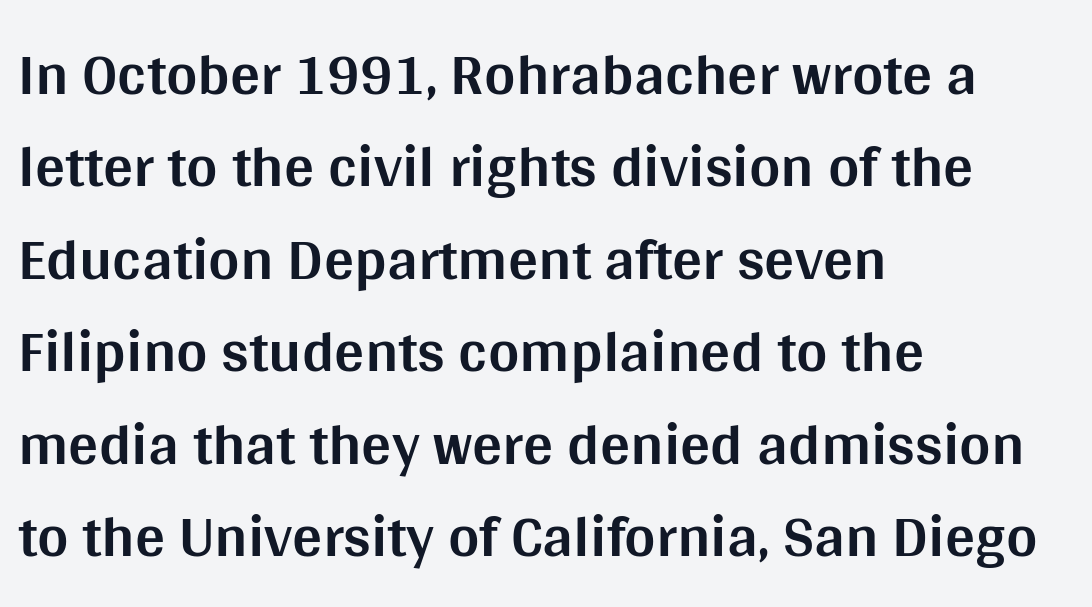
Q: Is the text bold? A: Yes.
Q: Is the text italic (slanted)? A: No, it is upright.
Q: Is the typeface a serif or a sans-serif typeface? A: Sans-serif.
Q: Is the text underlined? A: No.
Q: How is the paragraph aligned? A: Left-aligned.
Q: Is the spacing between letters normal or unusually wide? A: Normal.
Q: Is the spacing between lines tight, normal or loose? A: Normal.
Q: Width (condensed, normal, or wide)? A: Normal.
Q: Stroke contrast? A: Medium.
Q: x-height? A: Large.
Q: Monospaced? A: No.
